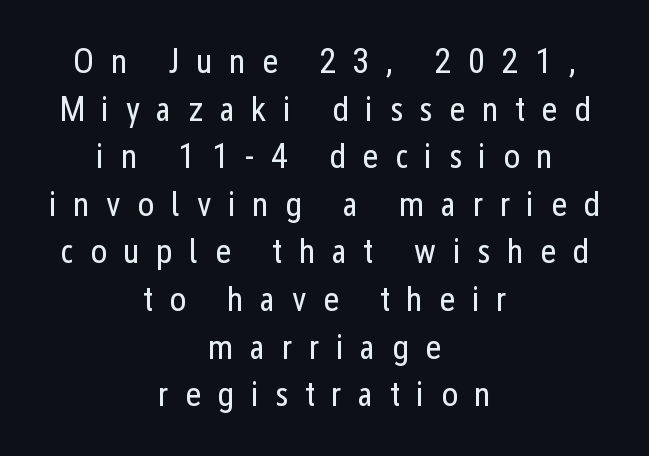
A typesetter would call this leading conventional body-copy spacing. Line starts and ends both wander, symmetrically. Is the letter spacing exaggerated? Yes — the characters are pushed far apart. Descender tails drop into unmarked territory. Designer's note — italics off, roman on.
